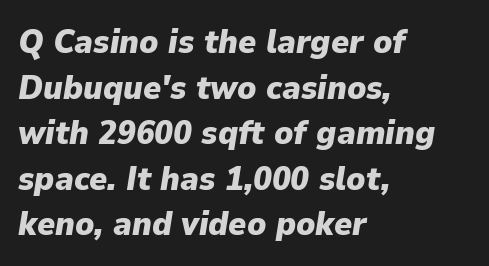
The image shows 34 px heavy type, italic (leaning right); set left-aligned, normal line spacing (1.34x), normal letter spacing, not underlined; low stroke contrast and a medium x-height.
